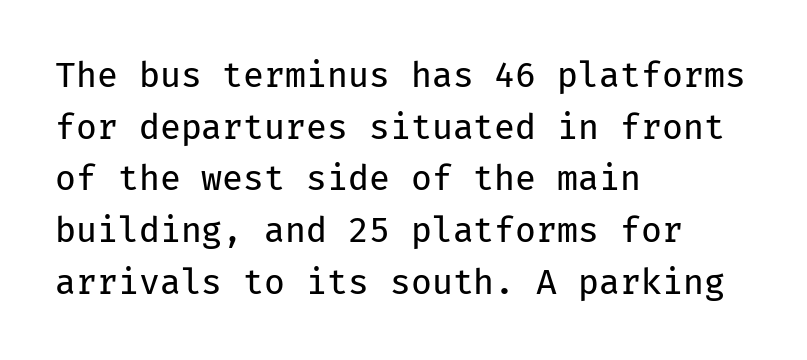
The image shows 34 px regular-weight sans-serif type, upright, monospaced; set left-aligned, normal line spacing (1.52x), normal letter spacing, not underlined; low stroke contrast and a medium x-height.
